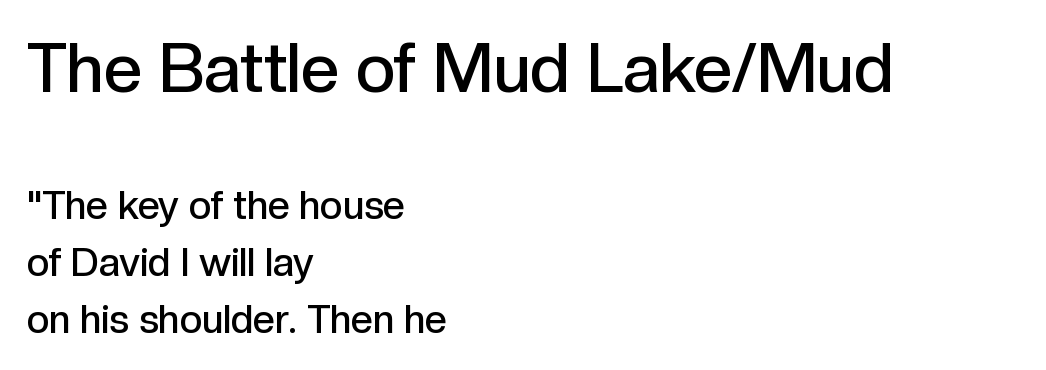
{"serif": "no", "italic": "no", "bold": "semi", "weight": "semibold", "width": "normal", "x_height": "medium", "monospaced": "no", "underline": "no", "align": "left", "line_spacing": "normal", "line_spacing_ratio": 1.46, "letter_spacing": "normal", "letter_spacing_em": 0.0, "larger_block": "first", "size_ratio": 1.74, "glyph_px": 68}
